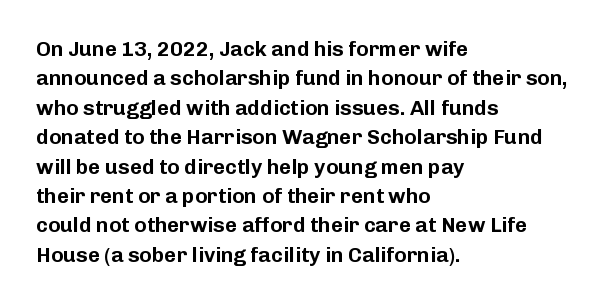
{"italic": "no", "underline": "no", "align": "left", "line_spacing": "normal", "line_spacing_ratio": 1.4, "letter_spacing": "normal", "letter_spacing_em": 0.0, "glyph_px": 21}
